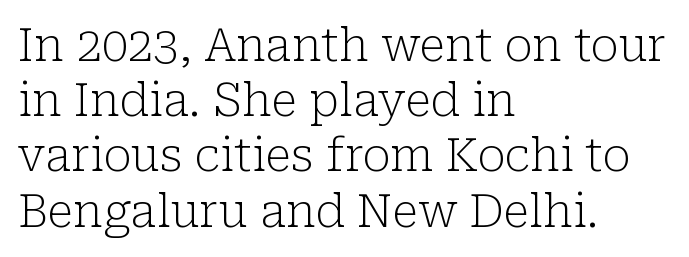
{"serif": "yes", "italic": "no", "bold": "no", "weight": "light", "width": "normal", "stroke_contrast": "low", "x_height": "medium", "monospaced": "no", "underline": "no", "align": "left", "line_spacing_ratio": 1.2, "letter_spacing": "normal", "letter_spacing_em": 0.0, "glyph_px": 46}
